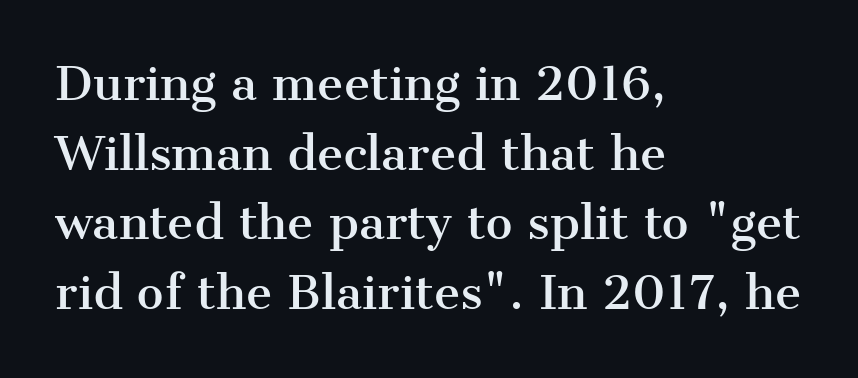
Q: Is the text italic (slanted)? A: No, it is upright.
Q: Is the typeface a serif or a sans-serif typeface? A: Serif.
Q: Is the text underlined? A: No.
Q: How is the paragraph aligned? A: Left-aligned.
Q: Is the spacing between letters normal or unusually wide? A: Normal.
Q: Is the spacing between lines tight, normal or loose? A: Normal.
Q: Width (condensed, normal, or wide)? A: Normal.
Q: Stroke contrast? A: Medium.
Q: x-height? A: Medium.
Q: Monospaced? A: No.
